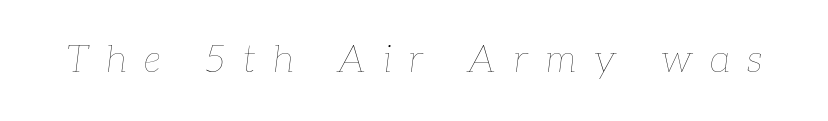
{"italic": "yes", "lean": "right", "slant_degrees": 7, "bold": "no", "weight": "thin", "width": "normal", "stroke_contrast": "low", "x_height": "medium", "monospaced": "no", "underline": "no", "letter_spacing": "wide", "letter_spacing_em": 0.44, "glyph_px": 38}
